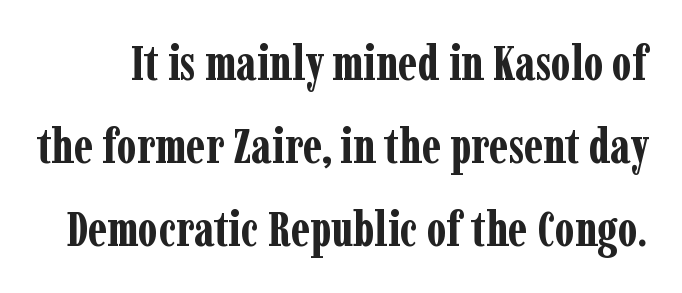
Q: Is the text bold? A: Yes.
Q: Is the text italic (slanted)? A: No, it is upright.
Q: Is the typeface a serif or a sans-serif typeface? A: Serif.
Q: Is the text underlined? A: No.
Q: Is the spacing between letters normal or unusually wide? A: Normal.
Q: Width (condensed, normal, or wide)? A: Condensed.
Q: Stroke contrast? A: Low.
Q: x-height? A: Medium.
Q: Monospaced? A: No.
